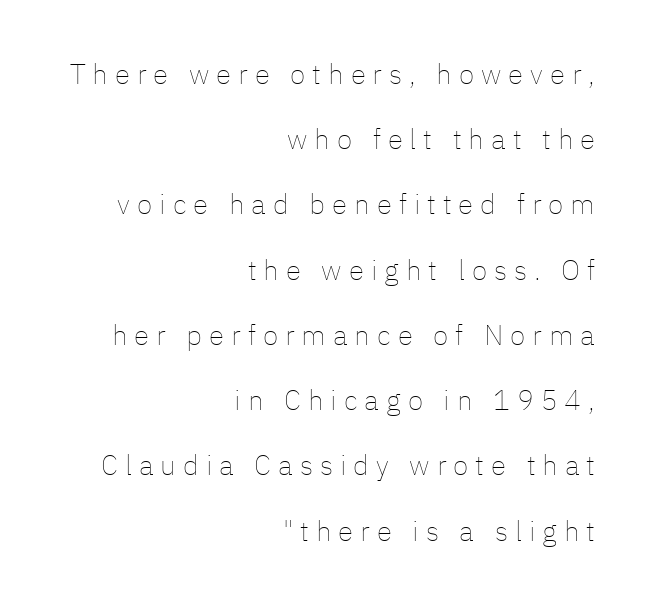
Q: Is the text bold? A: No.
Q: Is the text italic (slanted)? A: No, it is upright.
Q: Is the text underlined? A: No.
Q: How is the paragraph aligned? A: Right-aligned.
Q: Is the spacing between letters normal or unusually wide? A: Unusually wide.
Q: Is the spacing between lines tight, normal or loose? A: Loose.
Q: Width (condensed, normal, or wide)? A: Normal.
Q: Stroke contrast? A: Low.
Q: x-height? A: Medium.
Q: Monospaced? A: No.
